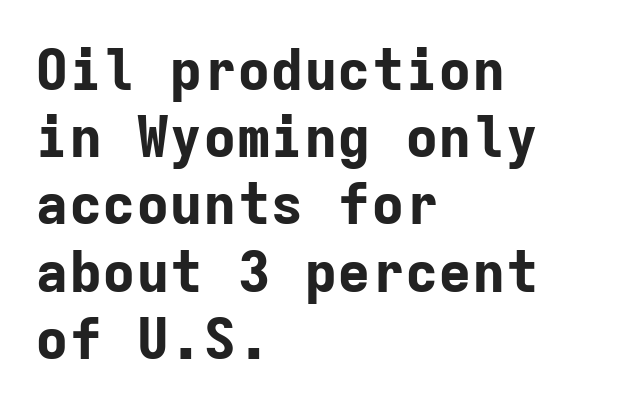
The passage is arranged the way most books set body copy — flush left. A bare baseline throughout the passage. Rendered with straight, roman letterforms. This is sans-serif lettering, the kind often seen on screens and signage. Nobody touched the tracking dial on this one.
